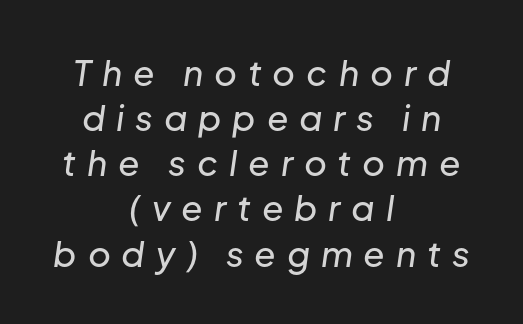
Q: Is the text italic (slanted)? A: Yes, it leans right by about 8 degrees.
Q: Is the text underlined? A: No.
Q: How is the paragraph aligned? A: Centered.
Q: Is the spacing between letters normal or unusually wide? A: Unusually wide.
Q: Is the spacing between lines tight, normal or loose? A: Normal.
Q: Width (condensed, normal, or wide)? A: Normal.
Q: Stroke contrast? A: Low.
Q: x-height? A: Medium.
Q: Monospaced? A: No.
